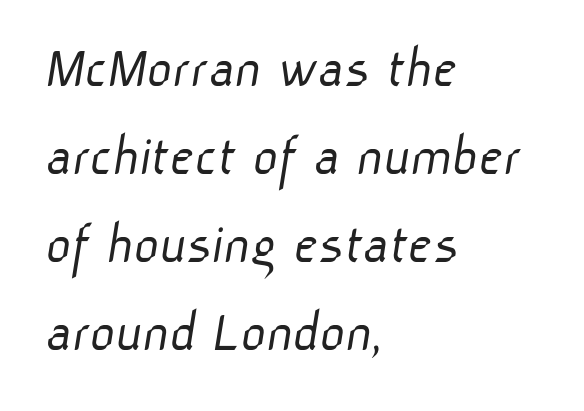
{"serif": "no", "bold": "no", "weight": "light", "width": "normal", "stroke_contrast": "low", "x_height": "medium", "monospaced": "no", "underline": "no", "align": "left", "line_spacing": "normal", "line_spacing_ratio": 1.44, "letter_spacing": "normal", "letter_spacing_em": 0.0, "glyph_px": 61}
